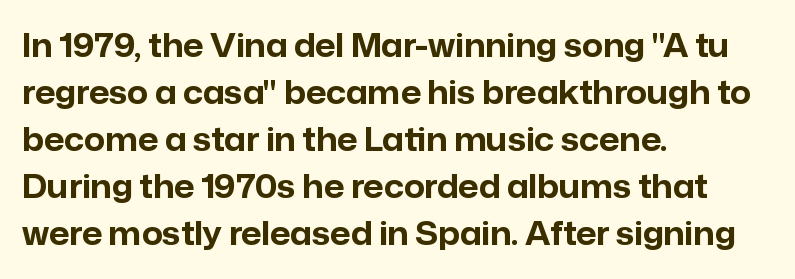
Pretty heavy lettering here — definitely bold. A typesetter would mark this as roman, not italic. Classification — sans serif. Varying glyph widths throughout — classic text-font behaviour.
